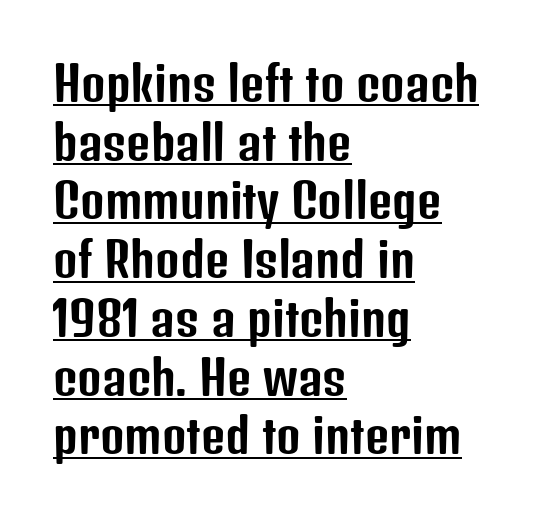
A normal amount of white space separates one row of letters from the next. The face used here is a sans, in the tradition of grotesques and geometrics. Inter-character spacing is left at the font's built-in metrics. Do the letters lean? They stand straight.
